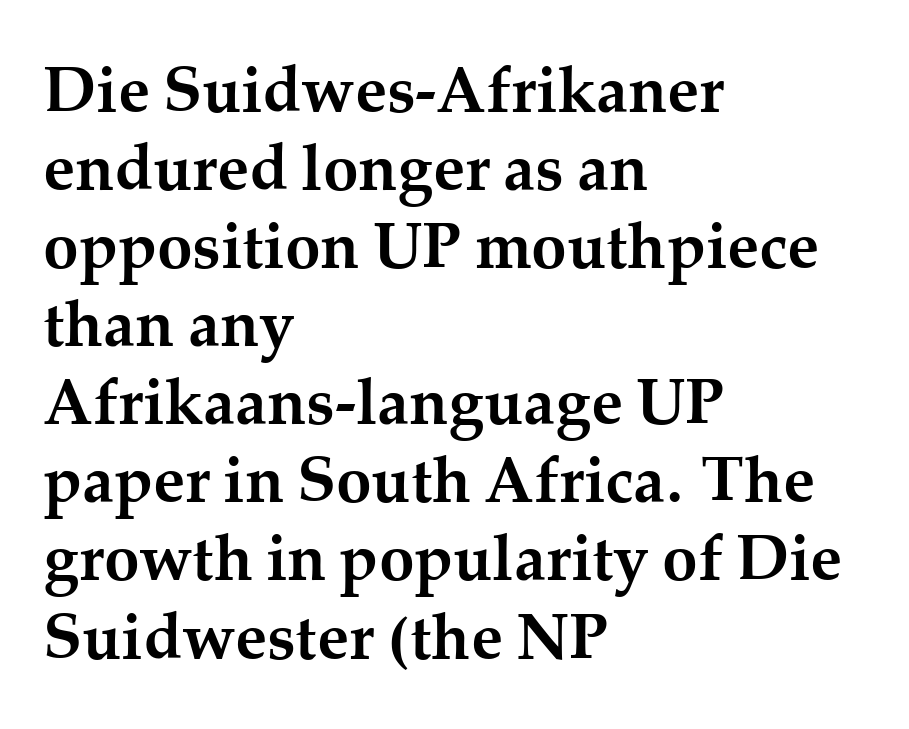
{"serif": "yes", "italic": "no", "bold": "yes", "weight": "semibold", "width": "normal", "stroke_contrast": "medium", "x_height": "medium", "monospaced": "no", "underline": "no", "align": "left", "line_spacing_ratio": 1.22, "letter_spacing": "normal", "letter_spacing_em": 0.0, "glyph_px": 64}
